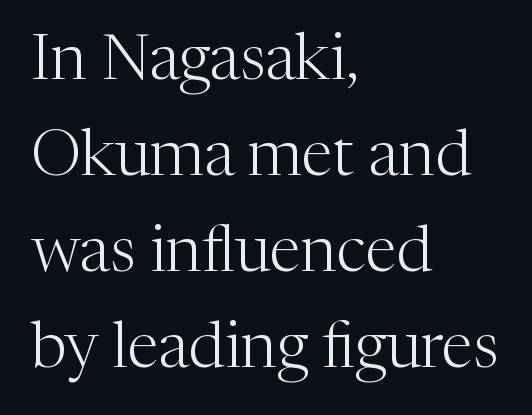
The image shows 64 px light serif type, upright; set left-aligned, normal line spacing (1.5x), normal letter spacing, not underlined; medium stroke contrast and a medium x-height.
